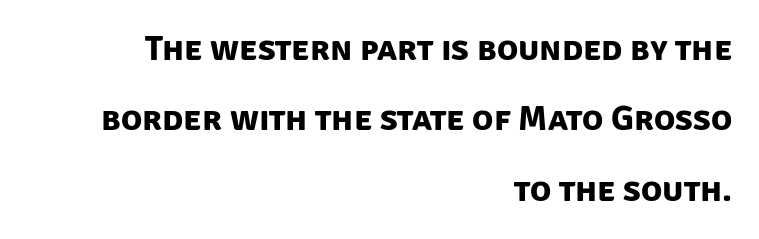
The image shows 35 px bold sans-serif type; set right-aligned, loose line spacing (2.01x), normal letter spacing, not underlined; low stroke contrast and a large x-height.
